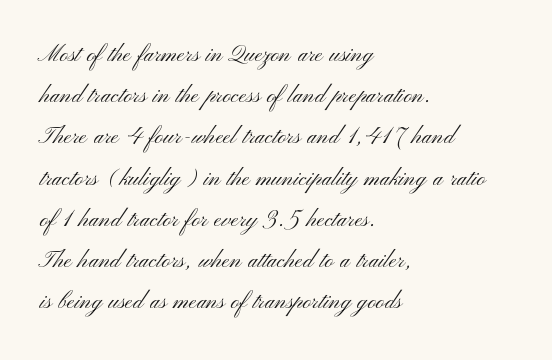
The image shows 29 px light, wide sans-serif type; set left-aligned, normal line spacing (1.42x), normal letter spacing, not underlined; medium stroke contrast and a small x-height.
